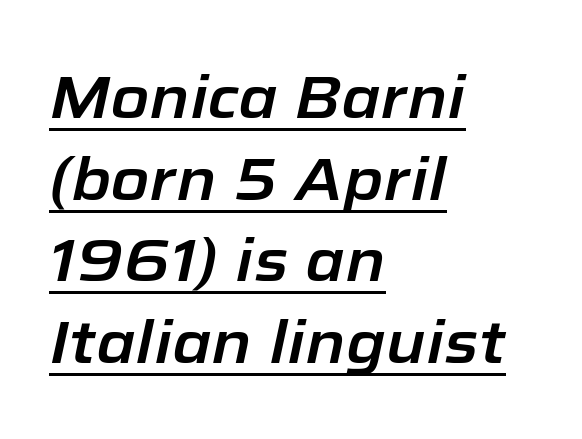
Underlining? Definitely there. The passage shown is typed in a proportional face where columns would drift. The passage shown leans; its letterforms are oblique. Honestly, the row spacing looks completely unremarkable.
